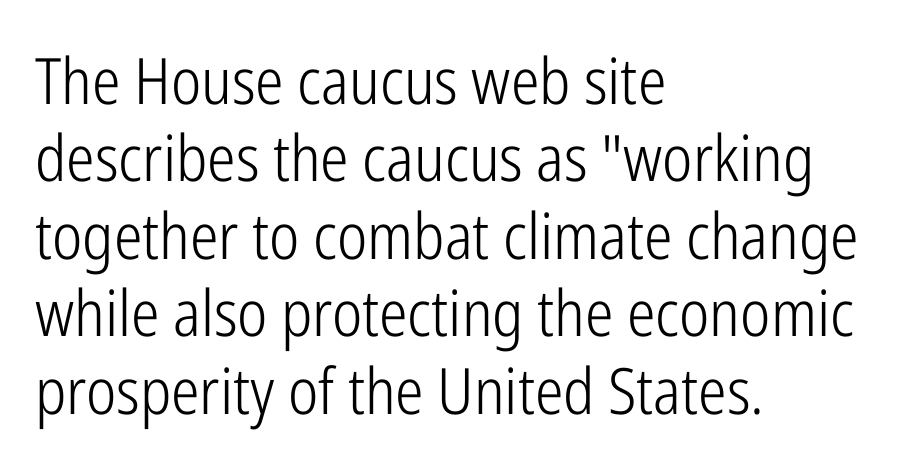
Q: Is the text bold? A: No.
Q: Is the text italic (slanted)? A: No, it is upright.
Q: Is the typeface a serif or a sans-serif typeface? A: Sans-serif.
Q: Is the text underlined? A: No.
Q: How is the paragraph aligned? A: Left-aligned.
Q: Is the spacing between letters normal or unusually wide? A: Normal.
Q: Width (condensed, normal, or wide)? A: Condensed.
Q: Stroke contrast? A: Low.
Q: x-height? A: Medium.
Q: Monospaced? A: No.
